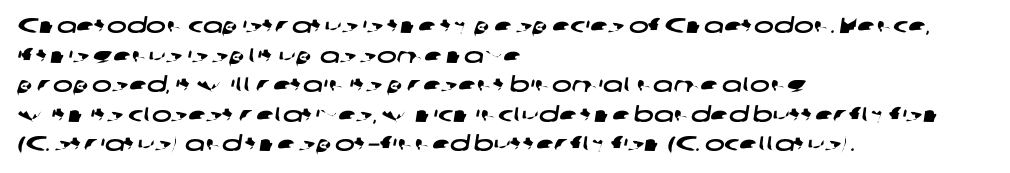
{"underline": "no", "align": "left", "line_spacing": "normal", "line_spacing_ratio": 1.41, "letter_spacing": "normal", "letter_spacing_em": 0.0, "glyph_px": 21}
